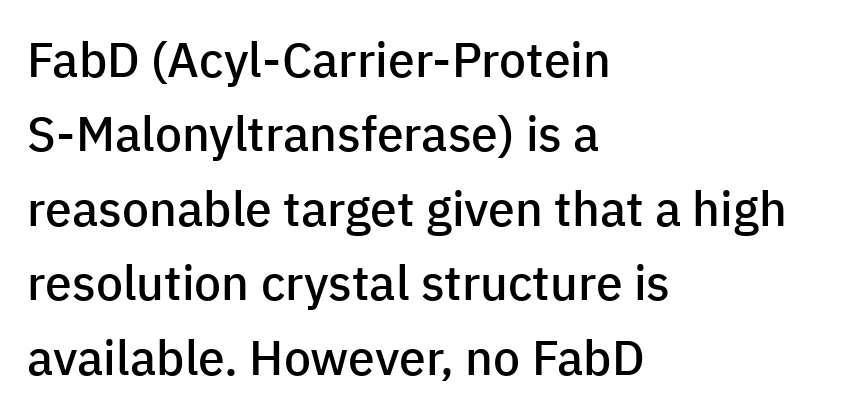
The image shows 48 px semibold sans-serif type, upright; set left-aligned, normal line spacing (1.55x), normal letter spacing, not underlined; low stroke contrast and a medium x-height.
